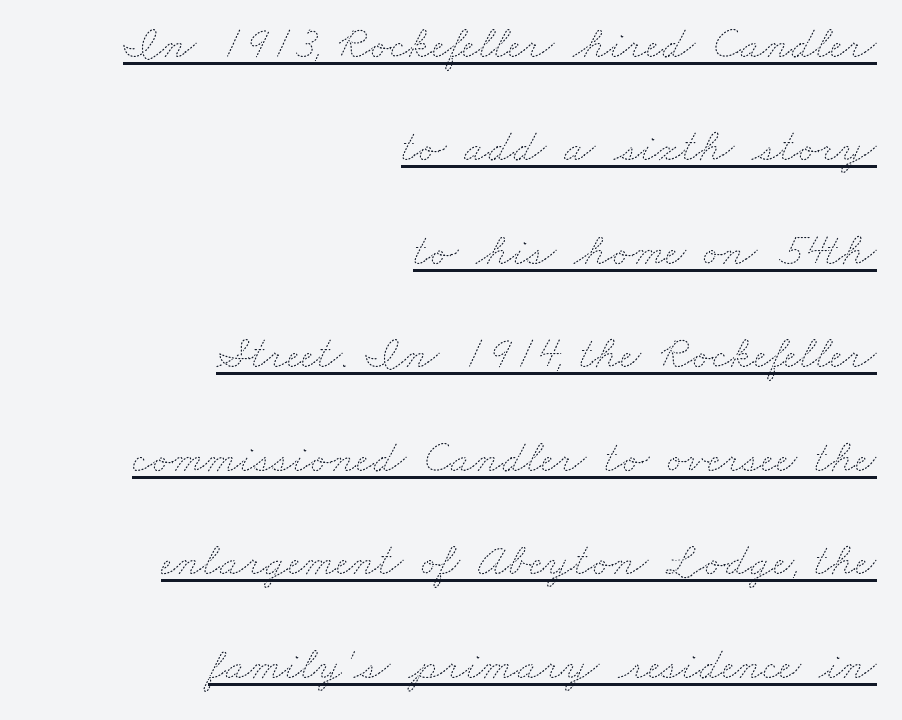
Q: Is the text bold? A: No.
Q: Is the text underlined? A: Yes.
Q: How is the paragraph aligned? A: Right-aligned.
Q: Is the spacing between letters normal or unusually wide? A: Normal.
Q: Is the spacing between lines tight, normal or loose? A: Loose.
Q: Width (condensed, normal, or wide)? A: Wide.
Q: Stroke contrast? A: Medium.
Q: x-height? A: Small.
Q: Monospaced? A: No.
